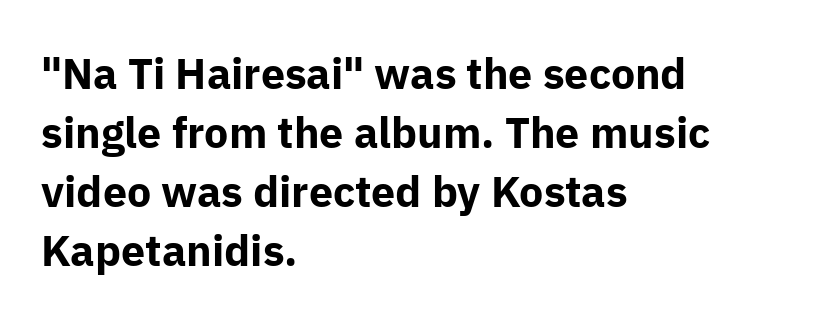
The image shows 43 px bold sans-serif type, upright; set left-aligned, normal line spacing (1.37x), normal letter spacing, not underlined; low stroke contrast and a medium x-height.
